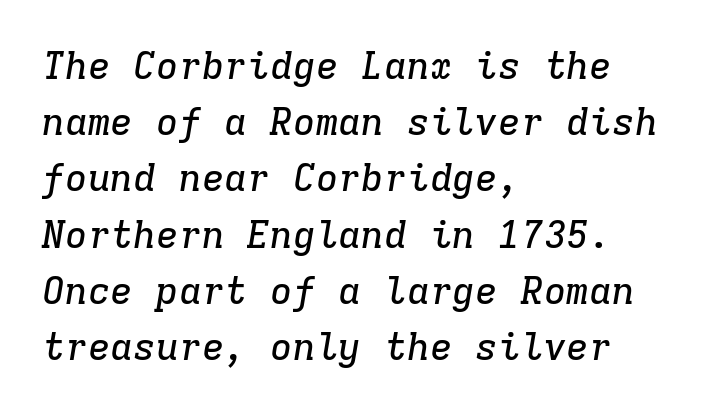
{"serif": "yes", "italic": "yes", "lean": "right", "slant_degrees": 9, "width": "normal", "stroke_contrast": "low", "x_height": "medium", "monospaced": "yes", "underline": "no", "align": "left", "line_spacing": "normal", "line_spacing_ratio": 1.48, "letter_spacing": "normal", "letter_spacing_em": 0.0, "glyph_px": 38}
